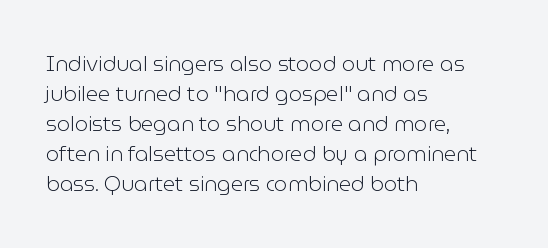
The image shows 21 px text type, upright; set left-aligned, normal line spacing (1.43x), normal letter spacing, not underlined.
